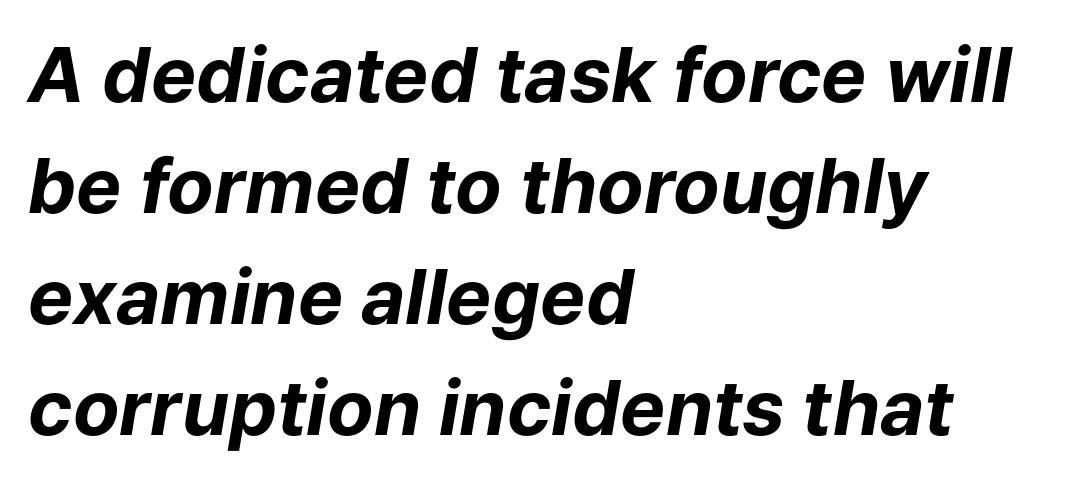
Q: Is the text bold? A: Yes.
Q: Is the text italic (slanted)? A: Yes, it leans right by about 9 degrees.
Q: Is the text underlined? A: No.
Q: How is the paragraph aligned? A: Left-aligned.
Q: Is the spacing between letters normal or unusually wide? A: Normal.
Q: Is the spacing between lines tight, normal or loose? A: Normal.
Q: Width (condensed, normal, or wide)? A: Normal.
Q: Stroke contrast? A: Low.
Q: x-height? A: Medium.
Q: Monospaced? A: No.
